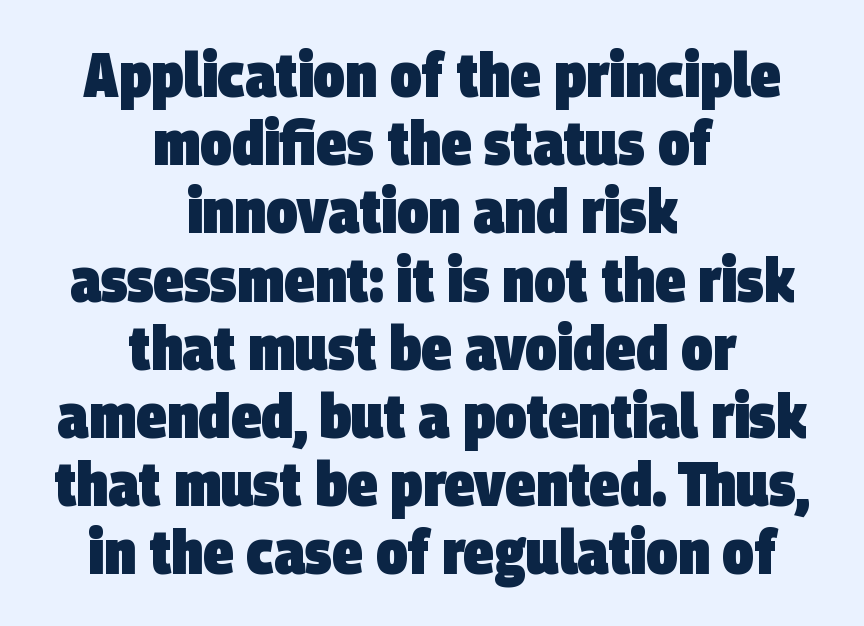
The image shows 62 px heavy, condensed sans-serif type; set centered, tight line spacing (1.1x), normal letter spacing, not underlined; low stroke contrast and a large x-height.
